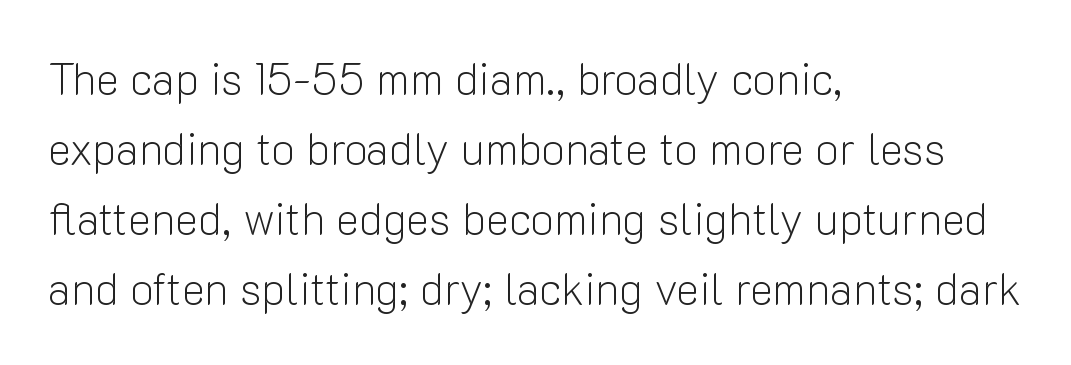
Q: Is the text bold? A: No.
Q: Is the text italic (slanted)? A: No, it is upright.
Q: Is the typeface a serif or a sans-serif typeface? A: Sans-serif.
Q: Is the text underlined? A: No.
Q: How is the paragraph aligned? A: Left-aligned.
Q: Is the spacing between letters normal or unusually wide? A: Normal.
Q: Is the spacing between lines tight, normal or loose? A: Normal.
Q: Width (condensed, normal, or wide)? A: Normal.
Q: Stroke contrast? A: Low.
Q: x-height? A: Medium.
Q: Monospaced? A: No.
